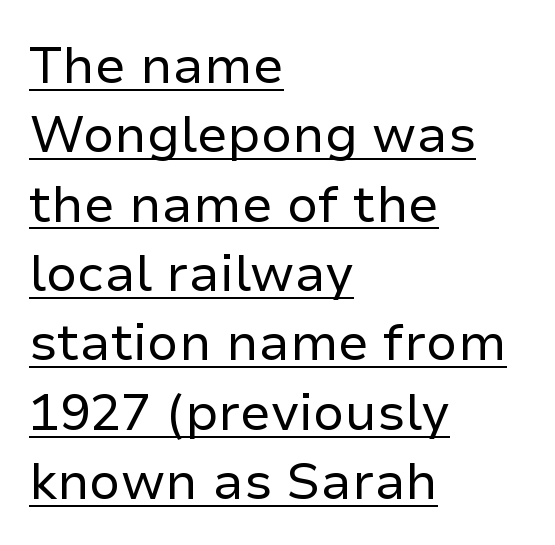
Q: Is the text bold? A: No.
Q: Is the text italic (slanted)? A: No, it is upright.
Q: Is the typeface a serif or a sans-serif typeface? A: Sans-serif.
Q: Is the text underlined? A: Yes.
Q: How is the paragraph aligned? A: Left-aligned.
Q: Is the spacing between letters normal or unusually wide? A: Normal.
Q: Is the spacing between lines tight, normal or loose? A: Normal.
Q: Width (condensed, normal, or wide)? A: Normal.
Q: Stroke contrast? A: Low.
Q: x-height? A: Medium.
Q: Monospaced? A: No.
